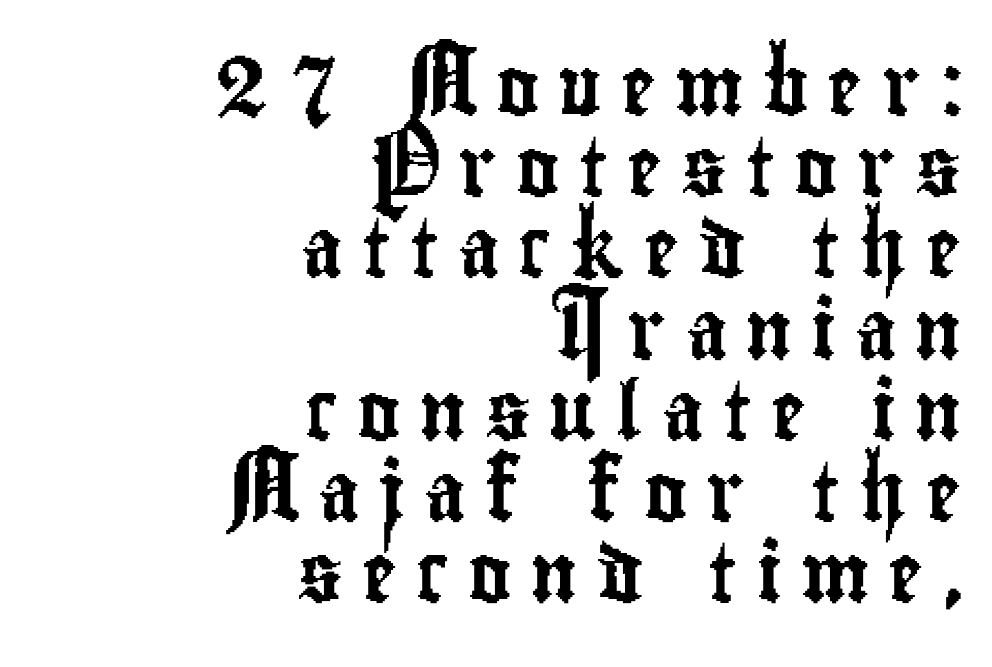
The image shows 58 px condensed sans-serif type, upright; set right-aligned, normal line spacing (1.4x), unusually wide letter spacing (+0.33 em), not underlined; low stroke contrast and a small x-height.
